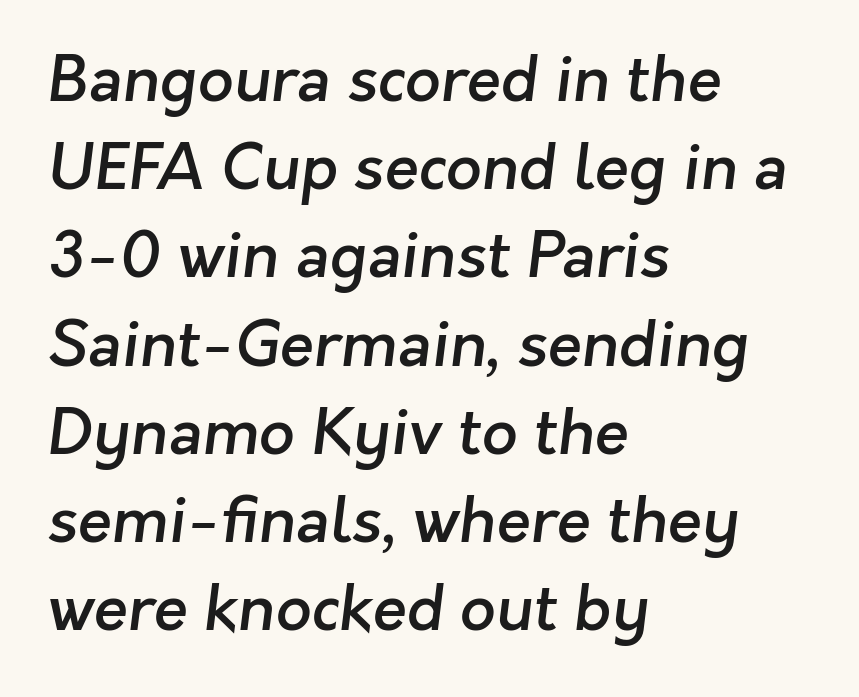
{"serif": "no", "bold": "semi", "weight": "semibold", "width": "normal", "stroke_contrast": "low", "x_height": "medium", "monospaced": "no", "underline": "no", "align": "left", "line_spacing": "normal", "line_spacing_ratio": 1.4, "letter_spacing": "normal", "letter_spacing_em": 0.0, "glyph_px": 63}
